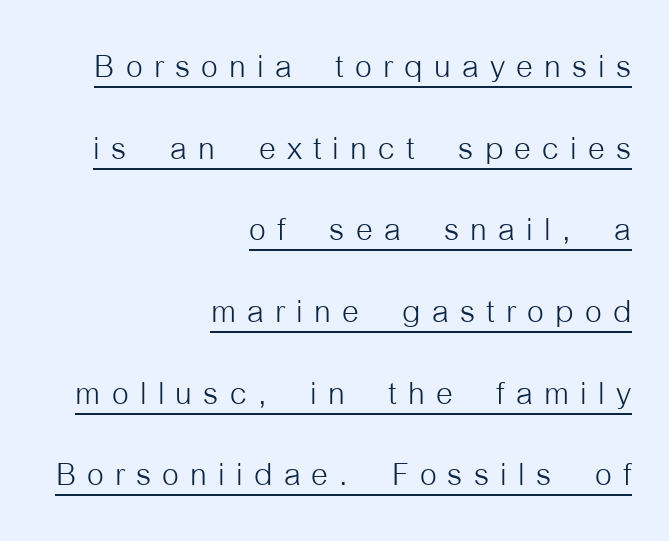
Somebody hit Ctrl+U on this one — the words are underlined. The rendering uses natural spacing where letterforms have individual widths. Classification — sans serif. The font's upright variant was chosen for this text. The passage shown stacks its lines with a broad gap. Bold? No — there's no thickening of the strokes.
